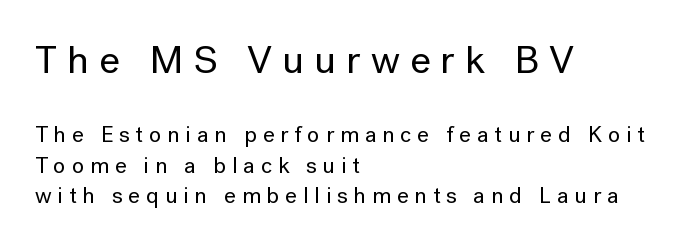
The image shows 40 px sans-serif type, upright; set left-aligned, normal line spacing (1.33x), unusually wide letter spacing (+0.25 em), not underlined; the first (top) block is 1.74x larger; low stroke contrast and a medium x-height.
